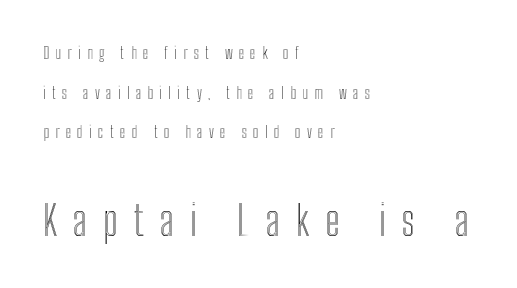
{"italic": "no", "width": "condensed", "x_height": "medium", "monospaced": "no", "underline": "no", "align": "left", "line_spacing": "loose", "line_spacing_ratio": 2.48, "letter_spacing": "wide", "letter_spacing_em": 0.39, "larger_block": "second", "size_ratio": 2.56, "glyph_px": 41}
